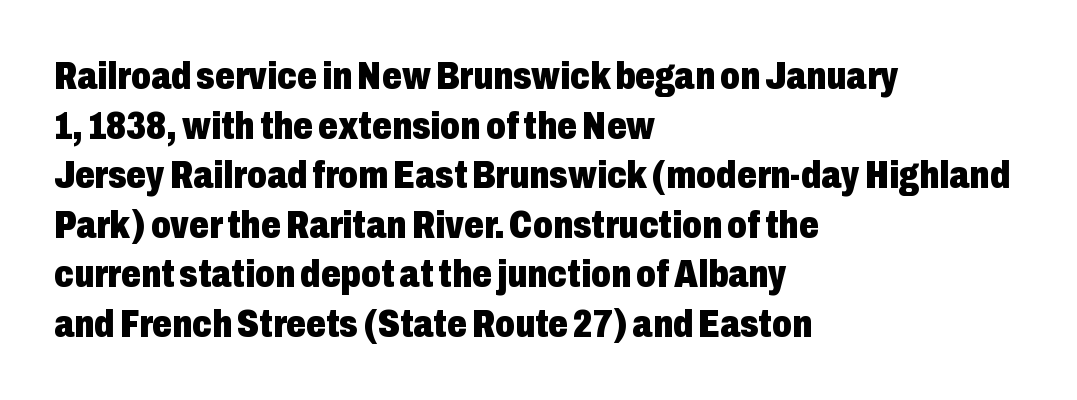
The image shows 39 px heavy, condensed sans-serif type, upright; set left-aligned, normal line spacing (1.27x), normal letter spacing, not underlined; low stroke contrast and a medium x-height.
